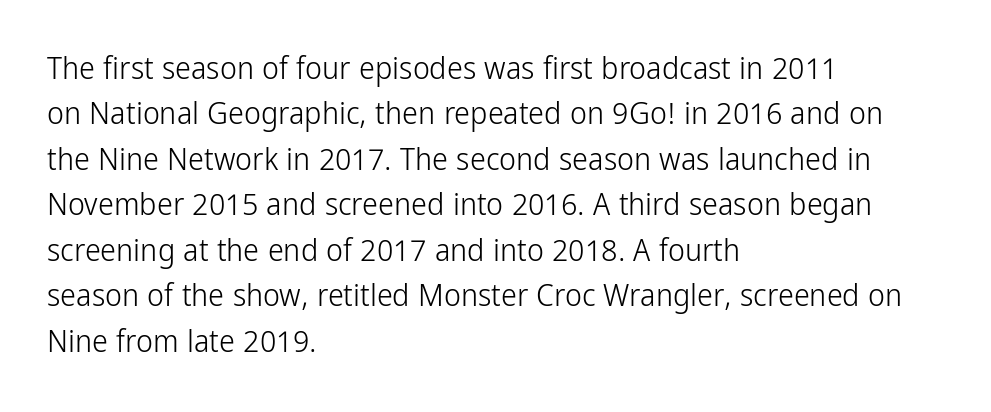
Q: Is the text bold? A: No.
Q: Is the text italic (slanted)? A: No, it is upright.
Q: Is the typeface a serif or a sans-serif typeface? A: Sans-serif.
Q: Is the text underlined? A: No.
Q: How is the paragraph aligned? A: Left-aligned.
Q: Is the spacing between letters normal or unusually wide? A: Normal.
Q: Is the spacing between lines tight, normal or loose? A: Normal.
Q: Width (condensed, normal, or wide)? A: Condensed.
Q: Stroke contrast? A: Low.
Q: x-height? A: Medium.
Q: Monospaced? A: No.
